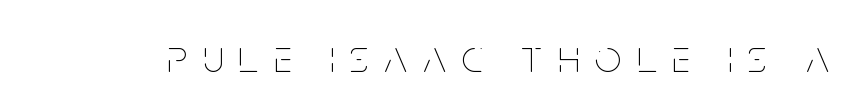
The image shows 46 px thin, condensed type, upright; set unusually wide letter spacing (+0.34 em), not underlined; low stroke contrast and a large x-height.
